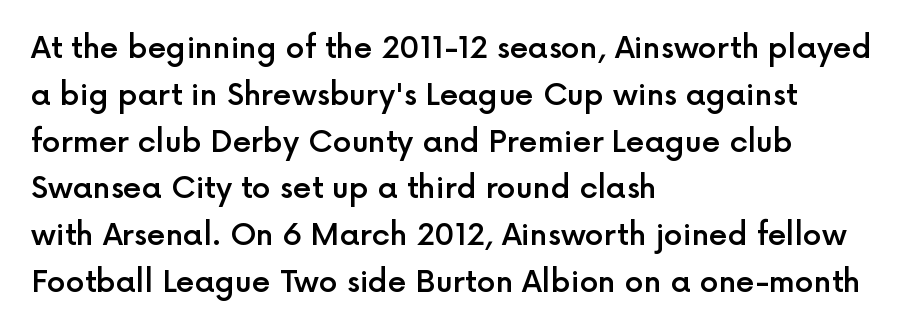
Ascenders rise straight up at ninety degrees. Tracking value appears to be zero — textbook default spacing. Proportional: the letters do not fall into vertical columns. Students, observe: this is what conventionally led text looks like.
